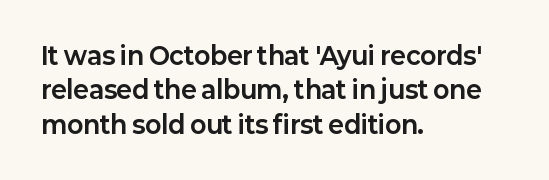
The passage shown is emphatically bold. The space directly below the letters is spotless. Italic? Not at all — the glyphs are vertical. The block of text has a typical density, with ordinary space between rows.
